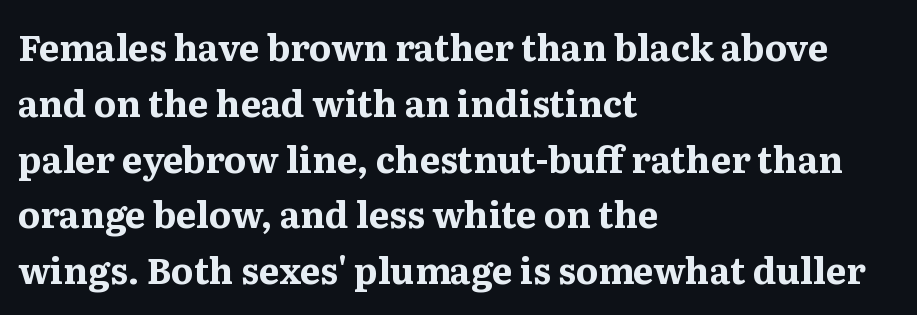
Q: Is the text bold? A: Yes.
Q: Is the text italic (slanted)? A: No, it is upright.
Q: Is the typeface a serif or a sans-serif typeface? A: Serif.
Q: Is the text underlined? A: No.
Q: How is the paragraph aligned? A: Left-aligned.
Q: Is the spacing between letters normal or unusually wide? A: Normal.
Q: Is the spacing between lines tight, normal or loose? A: Normal.
Q: Width (condensed, normal, or wide)? A: Normal.
Q: Stroke contrast? A: Medium.
Q: x-height? A: Medium.
Q: Monospaced? A: No.
